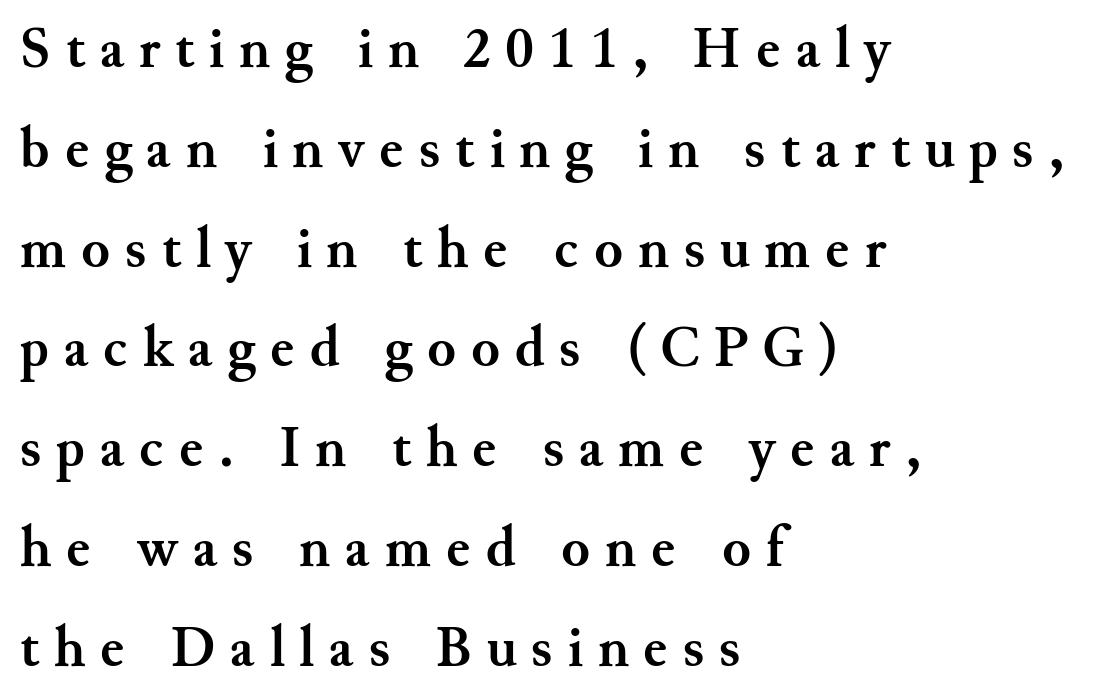
{"serif": "yes", "italic": "no", "bold": "yes", "weight": "semibold", "width": "normal", "stroke_contrast": "medium", "x_height": "small", "monospaced": "no", "underline": "no", "align": "left", "line_spacing_ratio": 1.72, "letter_spacing": "wide", "letter_spacing_em": 0.26, "glyph_px": 58}
